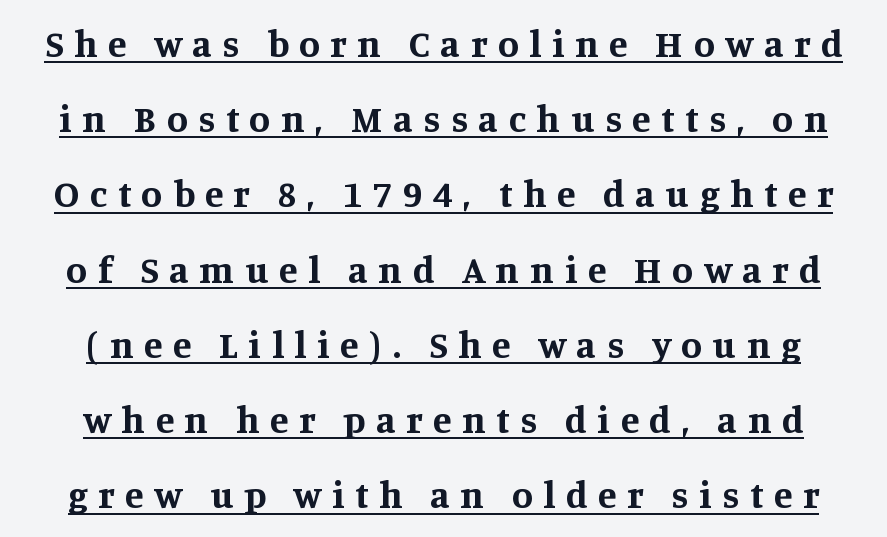
Q: Is the text bold? A: Yes.
Q: Is the text italic (slanted)? A: No, it is upright.
Q: Is the typeface a serif or a sans-serif typeface? A: Serif.
Q: Is the text underlined? A: Yes.
Q: How is the paragraph aligned? A: Centered.
Q: Is the spacing between letters normal or unusually wide? A: Unusually wide.
Q: Is the spacing between lines tight, normal or loose? A: Loose.
Q: Width (condensed, normal, or wide)? A: Normal.
Q: Stroke contrast? A: Medium.
Q: x-height? A: Large.
Q: Monospaced? A: No.
